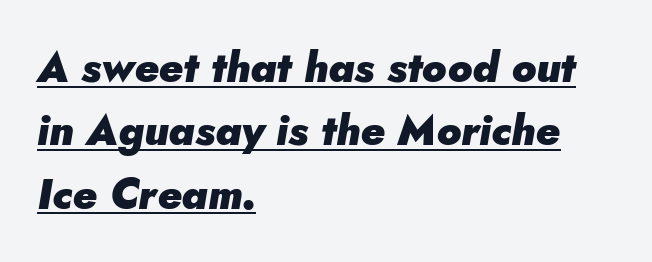
Q: Is the text bold? A: Yes.
Q: Is the text italic (slanted)? A: Yes, it leans right by about 5 degrees.
Q: Is the text underlined? A: Yes.
Q: How is the paragraph aligned? A: Left-aligned.
Q: Is the spacing between letters normal or unusually wide? A: Normal.
Q: Is the spacing between lines tight, normal or loose? A: Normal.
Q: Width (condensed, normal, or wide)? A: Normal.
Q: Stroke contrast? A: Low.
Q: x-height? A: Small.
Q: Monospaced? A: No.
